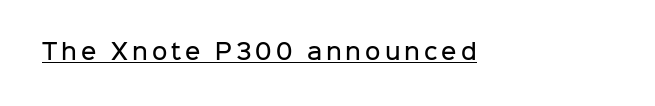
Q: Is the text bold? A: Semi-bold.
Q: Is the text italic (slanted)? A: No, it is upright.
Q: Is the text underlined? A: Yes.
